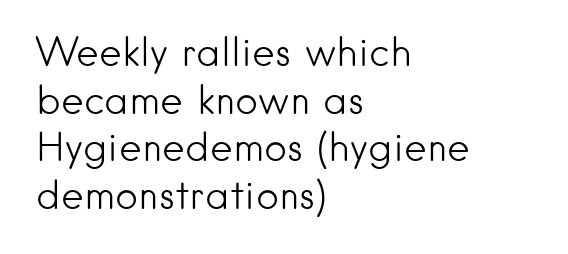
{"serif": "no", "italic": "no", "bold": "no", "weight": "light", "width": "normal", "stroke_contrast": "low", "x_height": "small", "monospaced": "no", "underline": "no", "align": "left", "line_spacing_ratio": 1.22, "letter_spacing": "normal", "letter_spacing_em": 0.0, "glyph_px": 39}
